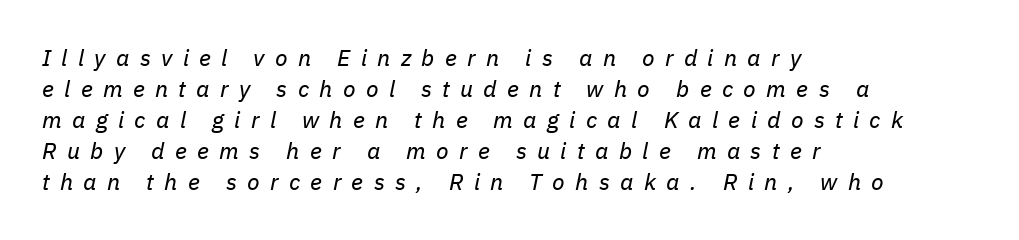
The image shows 23 px text type, italic (leaning right); set left-aligned, normal line spacing (1.35x), unusually wide letter spacing (+0.45 em), not underlined.
